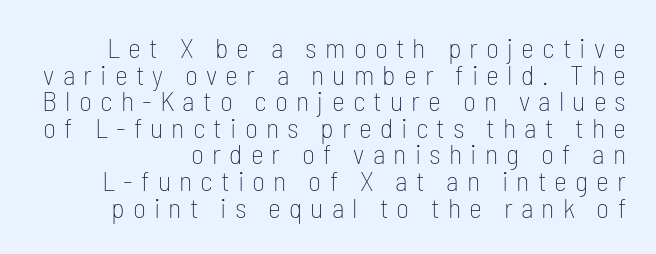
Q: Is the text bold? A: No.
Q: Is the text italic (slanted)? A: No, it is upright.
Q: Is the typeface a serif or a sans-serif typeface? A: Sans-serif.
Q: Is the text underlined? A: No.
Q: How is the paragraph aligned? A: Right-aligned.
Q: Is the spacing between letters normal or unusually wide? A: Unusually wide.
Q: Is the spacing between lines tight, normal or loose? A: Tight.
Q: Width (condensed, normal, or wide)? A: Condensed.
Q: Stroke contrast? A: Low.
Q: x-height? A: Medium.
Q: Monospaced? A: No.
